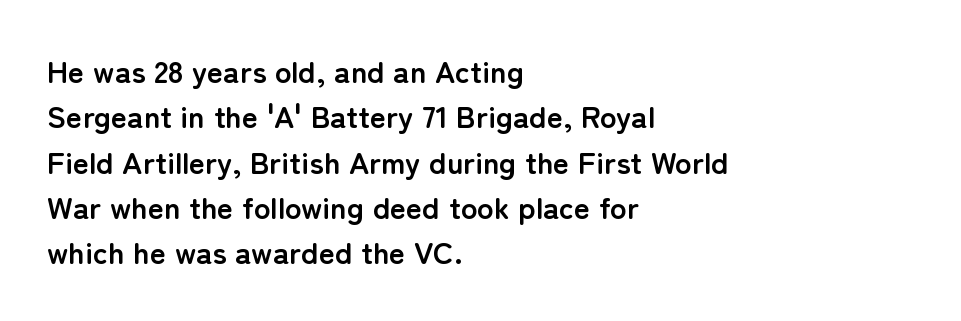
{"serif": "no", "italic": "no", "bold": "yes", "weight": "semibold", "width": "normal", "stroke_contrast": "low", "x_height": "medium", "monospaced": "no", "underline": "no", "align": "left", "line_spacing": "normal", "line_spacing_ratio": 1.46, "letter_spacing": "normal", "letter_spacing_em": 0.0, "glyph_px": 31}
